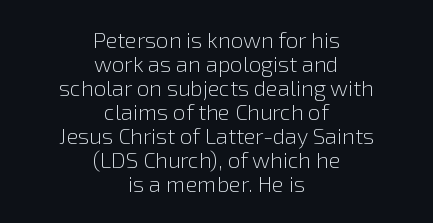
Q: Is the text bold? A: No.
Q: Is the text italic (slanted)? A: No, it is upright.
Q: Is the text underlined? A: No.
Q: How is the paragraph aligned? A: Centered.
Q: Is the spacing between letters normal or unusually wide? A: Normal.
Q: Is the spacing between lines tight, normal or loose? A: Tight.
